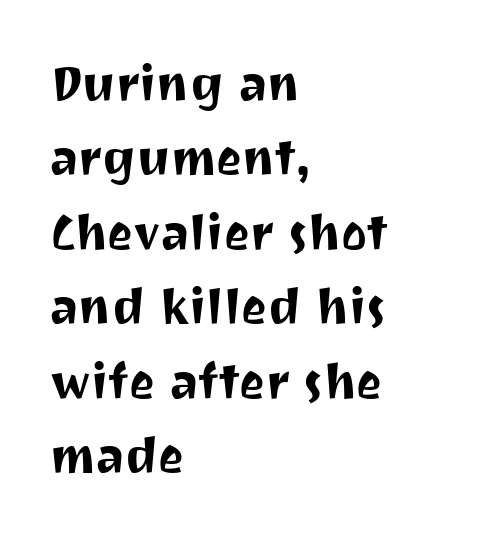
Q: Is the text italic (slanted)? A: No, it is upright.
Q: Is the typeface a serif or a sans-serif typeface? A: Sans-serif.
Q: Is the text underlined? A: No.
Q: How is the paragraph aligned? A: Left-aligned.
Q: Is the spacing between letters normal or unusually wide? A: Normal.
Q: Is the spacing between lines tight, normal or loose? A: Normal.
Q: Width (condensed, normal, or wide)? A: Normal.
Q: Stroke contrast? A: Medium.
Q: x-height? A: Medium.
Q: Monospaced? A: No.
